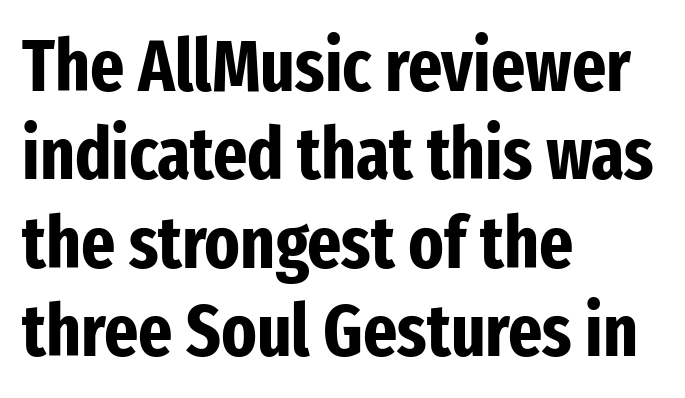
{"serif": "no", "italic": "no", "bold": "yes", "weight": "bold", "width": "condensed", "stroke_contrast": "low", "x_height": "medium", "monospaced": "no", "underline": "no", "align": "left", "line_spacing_ratio": 1.21, "letter_spacing": "normal", "letter_spacing_em": 0.0, "glyph_px": 73}
